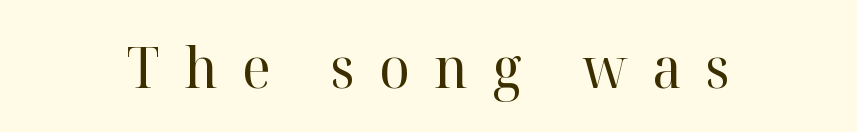
Q: Is the text bold? A: No.
Q: Is the text italic (slanted)? A: No, it is upright.
Q: Is the typeface a serif or a sans-serif typeface? A: Serif.
Q: Is the text underlined? A: No.
Q: Is the spacing between letters normal or unusually wide? A: Unusually wide.
Q: Width (condensed, normal, or wide)? A: Normal.
Q: Stroke contrast? A: High.
Q: x-height? A: Medium.
Q: Monospaced? A: No.
